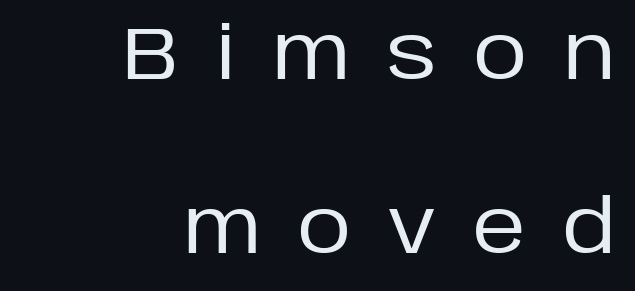
{"serif": "no", "italic": "no", "bold": "no", "weight": "regular", "width": "normal", "stroke_contrast": "low", "x_height": "large", "monospaced": "no", "underline": "no", "align": "right", "line_spacing": "loose", "line_spacing_ratio": 2.35, "letter_spacing": "wide", "letter_spacing_em": 0.49, "glyph_px": 74}
